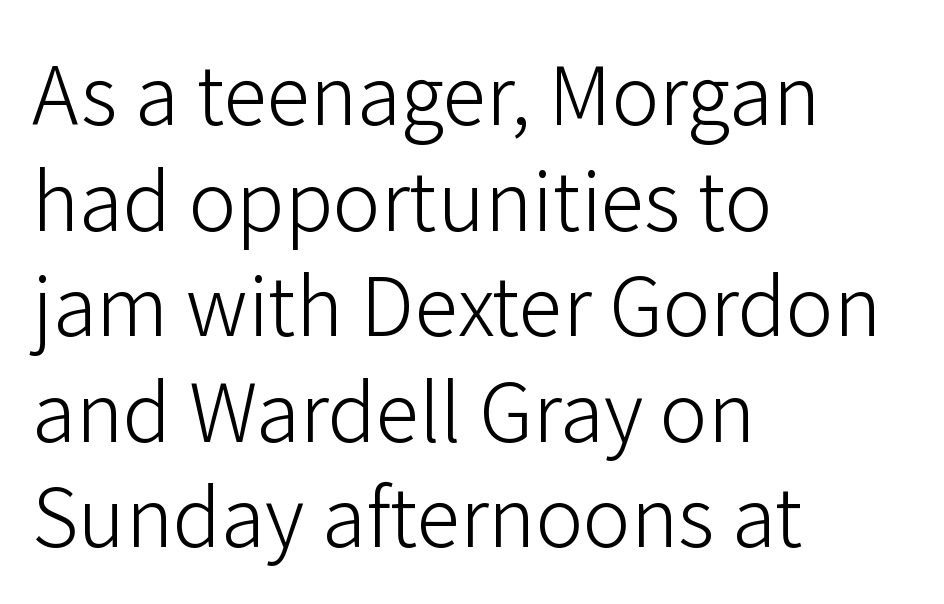
{"serif": "no", "italic": "no", "bold": "no", "weight": "light", "width": "normal", "stroke_contrast": "low", "x_height": "medium", "monospaced": "no", "underline": "no", "align": "left", "line_spacing": "normal", "line_spacing_ratio": 1.32, "letter_spacing": "normal", "letter_spacing_em": 0.0, "glyph_px": 80}
